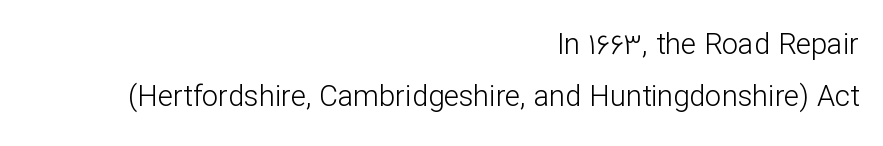
Q: Is the text bold? A: No.
Q: Is the text italic (slanted)? A: No, it is upright.
Q: Is the typeface a serif or a sans-serif typeface? A: Sans-serif.
Q: Is the text underlined? A: No.
Q: How is the paragraph aligned? A: Right-aligned.
Q: Is the spacing between letters normal or unusually wide? A: Normal.
Q: Width (condensed, normal, or wide)? A: Normal.
Q: Stroke contrast? A: Low.
Q: x-height? A: Medium.
Q: Monospaced? A: No.
